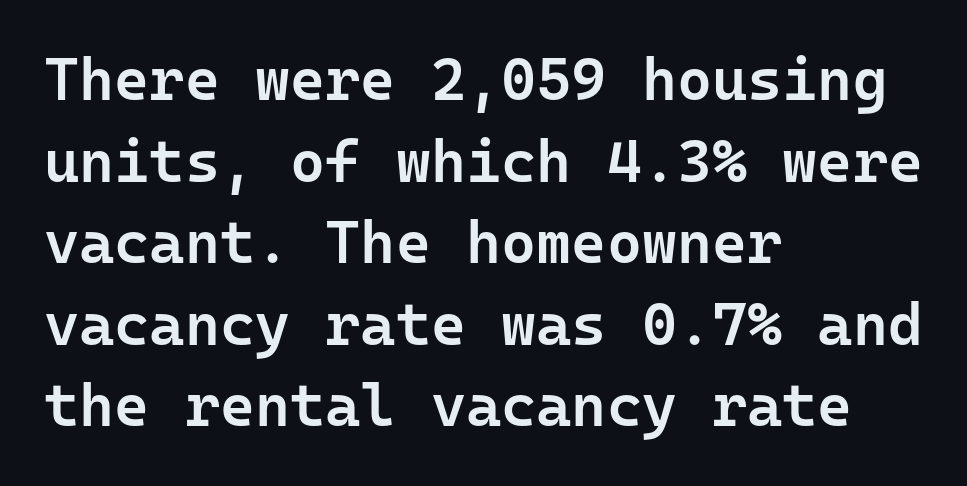
The image shows 60 px semibold sans-serif type, upright, monospaced; set left-aligned, normal line spacing (1.36x), normal letter spacing, not underlined; low stroke contrast and a medium x-height.
